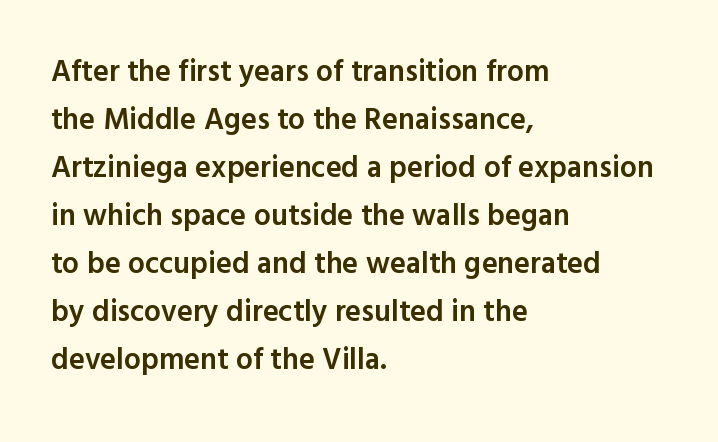
Varying glyph widths throughout — classic text-font behaviour. Reading down the block, your eye returns to a fixed left position each line. How would I describe the line gaps? Plain and ordinary. This is moderately heavy type, rendered in semibold. Nope, no serifs anywhere on these letters. Each word holds together tightly as a unit, with standard inter-letter gaps.
